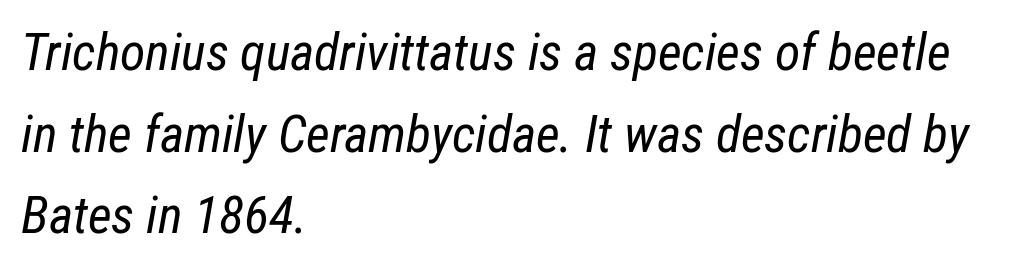
The image shows 52 px regular-weight, condensed type, italic (leaning right); set left-aligned, normal line spacing (1.57x), normal letter spacing, not underlined; low stroke contrast and a medium x-height.
